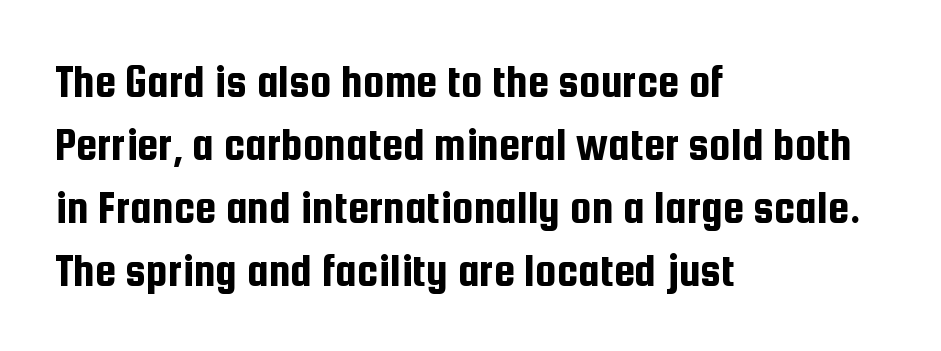
{"serif": "no", "italic": "no", "width": "condensed", "stroke_contrast": "low", "x_height": "medium", "monospaced": "no", "underline": "no", "align": "left", "line_spacing": "normal", "line_spacing_ratio": 1.31, "letter_spacing": "normal", "letter_spacing_em": 0.0, "glyph_px": 48}
